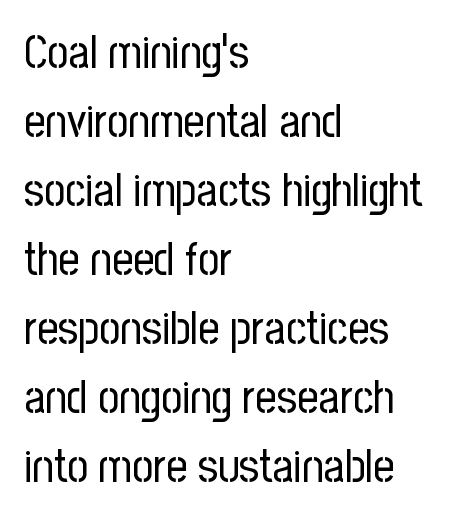
The image shows 46 px regular-weight, condensed sans-serif type, upright; set left-aligned, normal line spacing (1.5x), normal letter spacing, not underlined; low stroke contrast and a medium x-height.
